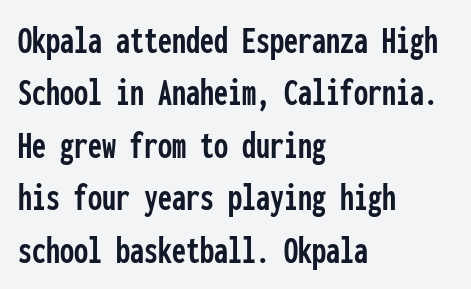
The image shows 40 px condensed sans-serif type, upright, monospaced; set left-aligned, normal line spacing (1.31x), normal letter spacing, not underlined; low stroke contrast and a medium x-height.
